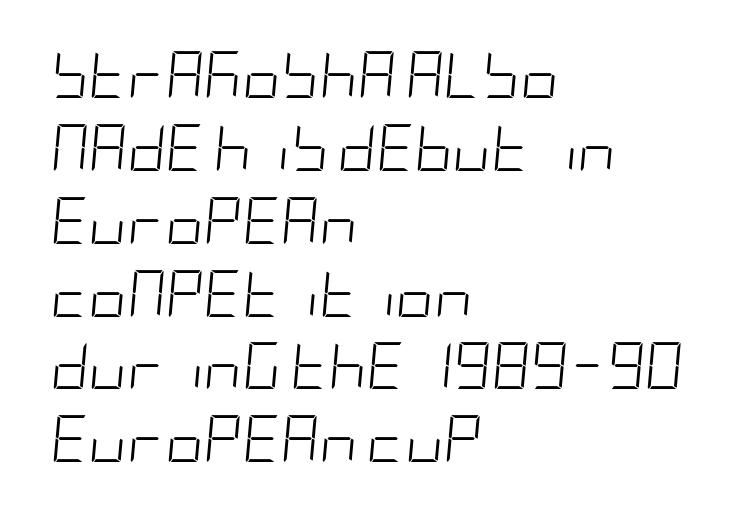
Q: Is the text bold? A: No.
Q: Is the text italic (slanted)? A: Yes, it leans right by about 5 degrees.
Q: Is the text underlined? A: No.
Q: How is the paragraph aligned? A: Left-aligned.
Q: Is the spacing between letters normal or unusually wide? A: Normal.
Q: Is the spacing between lines tight, normal or loose? A: Normal.
Q: Width (condensed, normal, or wide)? A: Condensed.
Q: Stroke contrast? A: Low.
Q: x-height? A: Large.
